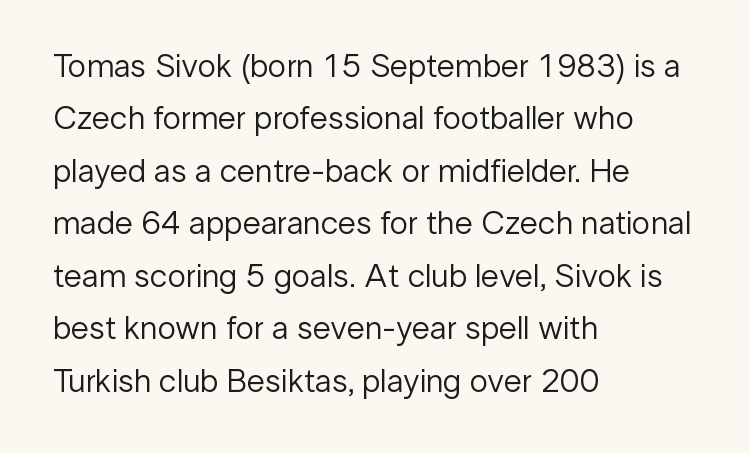
The image shows 33 px regular-weight sans-serif type, upright; set left-aligned, normal line spacing (1.59x), normal letter spacing, not underlined; low stroke contrast and a medium x-height.
